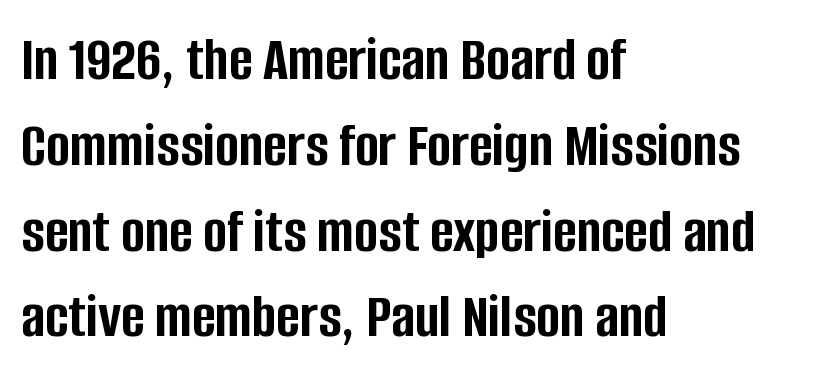
{"serif": "no", "italic": "no", "bold": "yes", "weight": "semibold", "width": "condensed", "stroke_contrast": "low", "x_height": "large", "monospaced": "no", "underline": "no", "align": "left", "line_spacing": "normal", "line_spacing_ratio": 1.34, "letter_spacing": "normal", "letter_spacing_em": 0.0, "glyph_px": 64}
